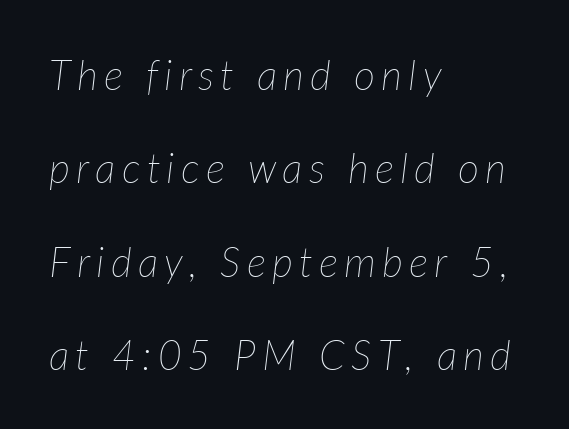
The face used here has a pronounced slope to its letters. Check the space under the baseline: it is left empty. Vertical stems look standard width or narrower in stroke. The block of text is sparse from top to bottom, with ample space between rows.
